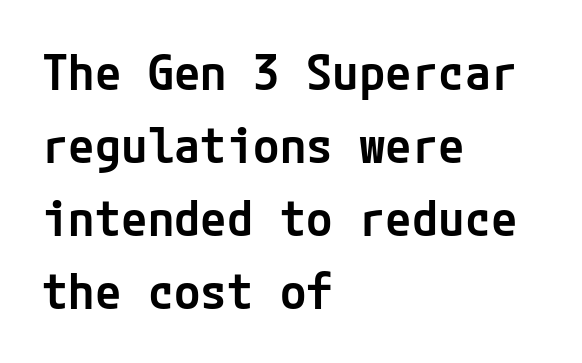
Q: Is the text bold? A: Semi-bold.
Q: Is the text italic (slanted)? A: No, it is upright.
Q: Is the typeface a serif or a sans-serif typeface? A: Sans-serif.
Q: Is the text underlined? A: No.
Q: How is the paragraph aligned? A: Left-aligned.
Q: Is the spacing between letters normal or unusually wide? A: Normal.
Q: Is the spacing between lines tight, normal or loose? A: Normal.
Q: Width (condensed, normal, or wide)? A: Normal.
Q: Stroke contrast? A: Low.
Q: x-height? A: Medium.
